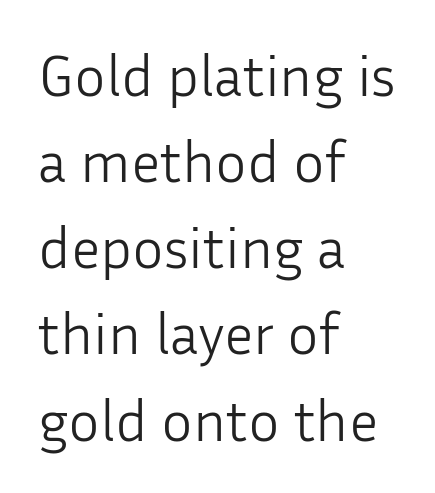
The image shows 59 px light sans-serif type, upright; set left-aligned, normal line spacing (1.46x), normal letter spacing, not underlined; low stroke contrast and a medium x-height.
